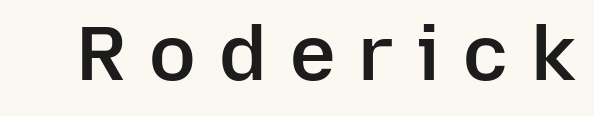
The image shows 77 px semibold sans-serif type, upright; set unusually wide letter spacing (+0.3 em), not underlined; low stroke contrast and a medium x-height.
